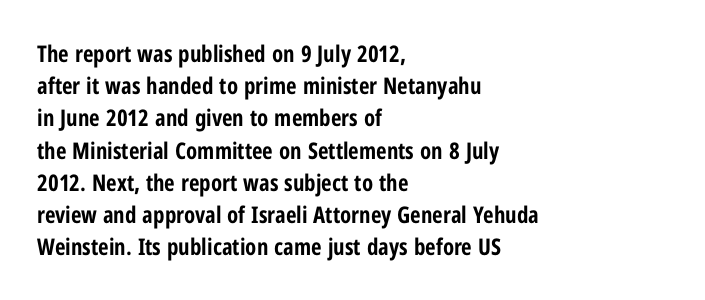
The image shows 23 px bold type, upright; set left-aligned, normal line spacing (1.4x), normal letter spacing, not underlined.
